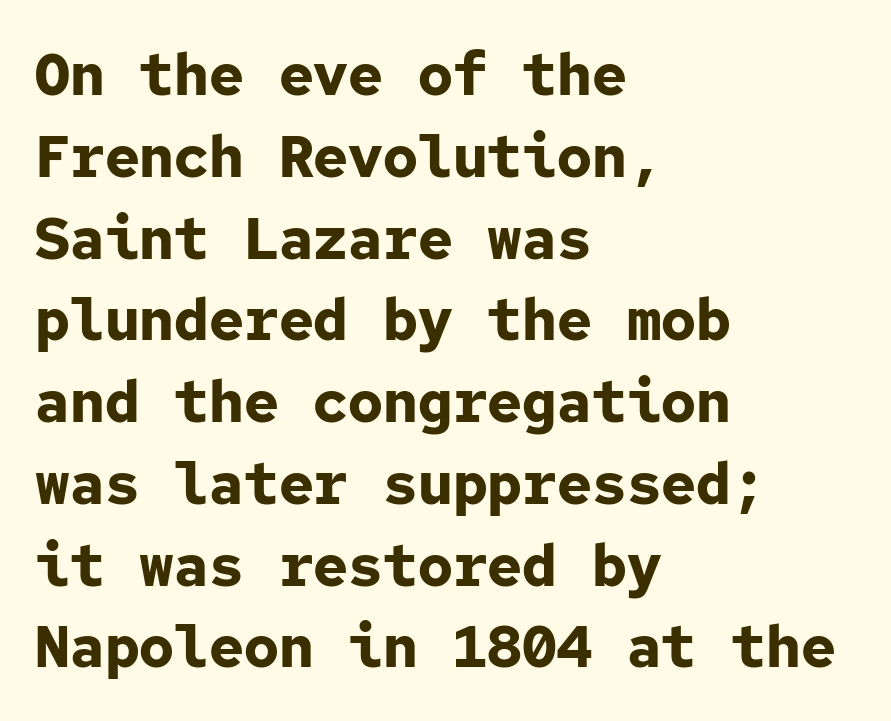
Q: Is the text bold? A: Yes.
Q: Is the text italic (slanted)? A: No, it is upright.
Q: Is the typeface a serif or a sans-serif typeface? A: Sans-serif.
Q: Is the text underlined? A: No.
Q: How is the paragraph aligned? A: Left-aligned.
Q: Is the spacing between letters normal or unusually wide? A: Normal.
Q: Is the spacing between lines tight, normal or loose? A: Normal.
Q: Width (condensed, normal, or wide)? A: Normal.
Q: Stroke contrast? A: Low.
Q: x-height? A: Medium.
Q: Monospaced? A: Yes.
